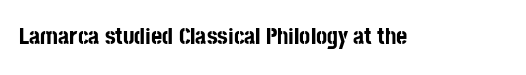
Q: Is the text bold? A: Yes.
Q: Is the text italic (slanted)? A: No, it is upright.
Q: Is the text underlined? A: No.
Q: Is the spacing between letters normal or unusually wide? A: Normal.
